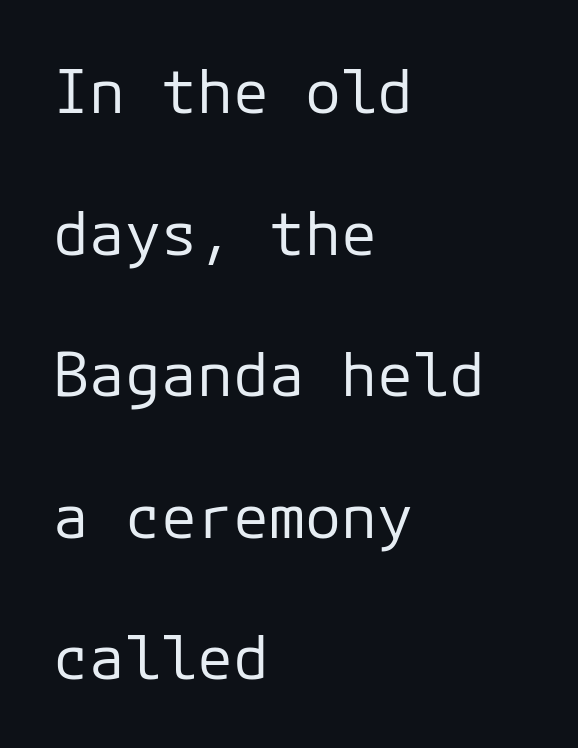
{"serif": "no", "italic": "no", "bold": "no", "weight": "regular", "width": "normal", "stroke_contrast": "low", "x_height": "medium", "underline": "no", "align": "left", "line_spacing": "loose", "line_spacing_ratio": 2.36, "letter_spacing": "normal", "letter_spacing_em": 0.0, "glyph_px": 60}
